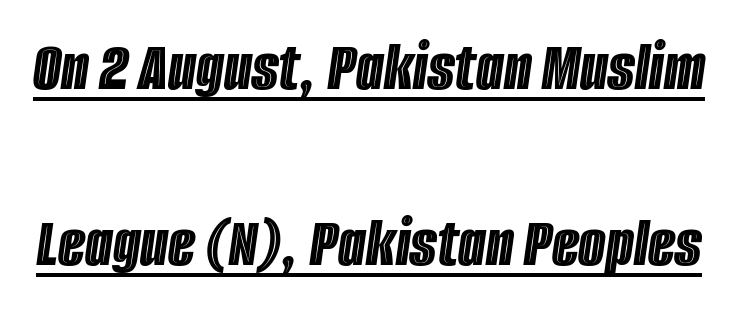
A continuous stroke trails under the words, as in a hyperlink. One glance says open: line gaps are wider than usual. Caption: standard tracking, unaltered. The passage shown is typed in a proportional face where columns would drift. This sample uses an oblique cut, with every glyph tilted off the vertical.
